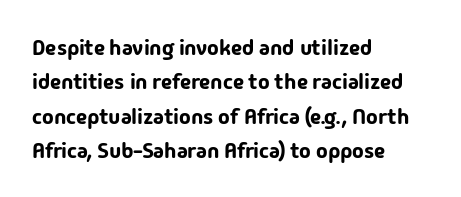
Teacher's note: observe the even left margin — that is flush-left alignment. The passage shown has conventional tracking throughout. It's the straight-up-and-down kind of type. The block of text has a typical density, with ordinary space between rows. The area under the type is left untouched.
